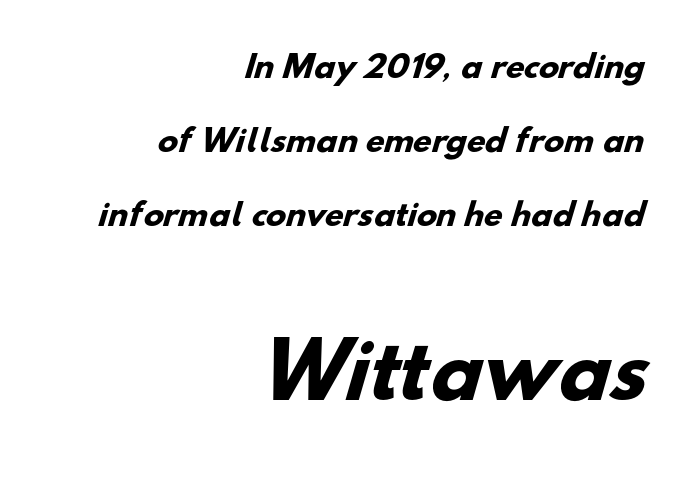
The image shows 74 px heavy sans-serif type; set right-aligned, loose line spacing (2.47x), normal letter spacing, not underlined; the second (bottom) block is 2.47x larger; low stroke contrast and a small x-height.
